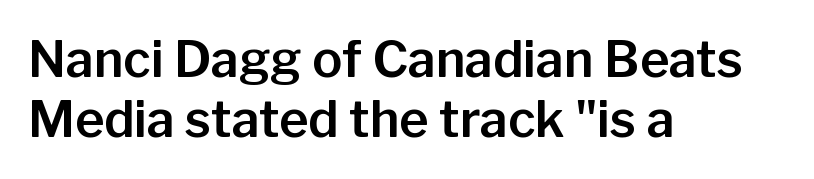
The image shows 50 px sans-serif type, upright; set left-aligned, line spacing 1.21x, normal letter spacing, not underlined; low stroke contrast and a medium x-height.
